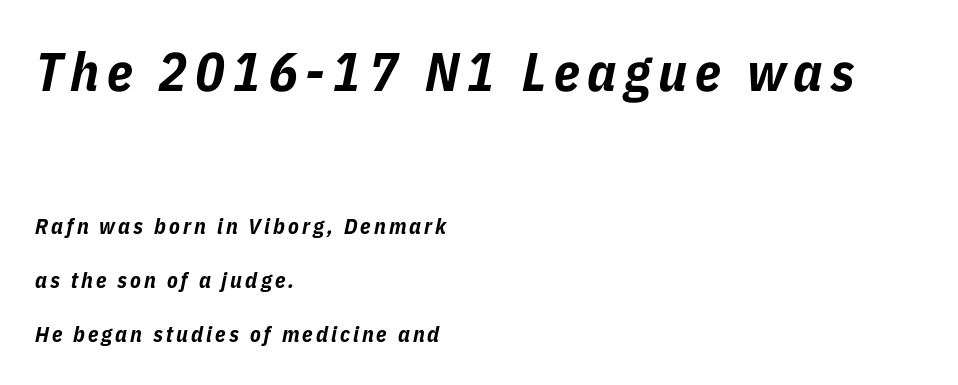
Q: Is the text bold? A: Yes.
Q: Is the text italic (slanted)? A: Yes, it leans right by about 11 degrees.
Q: Is the text underlined? A: No.
Q: How is the paragraph aligned? A: Left-aligned.
Q: Is the spacing between lines tight, normal or loose? A: Loose.
Q: Which block of text is set in a larger size, the first (top) or the second (bottom)? A: The first (top) one.
Q: Width (condensed, normal, or wide)? A: Condensed.
Q: Stroke contrast? A: Low.
Q: x-height? A: Medium.
Q: Monospaced? A: No.
